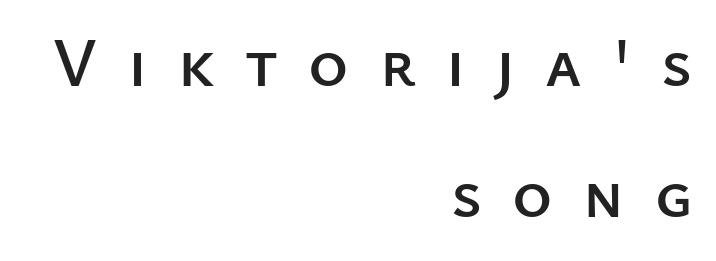
The image shows 68 px sans-serif type, upright; set right-aligned, loose line spacing (1.92x), unusually wide letter spacing (+0.45 em), not underlined; low stroke contrast and a medium x-height.
